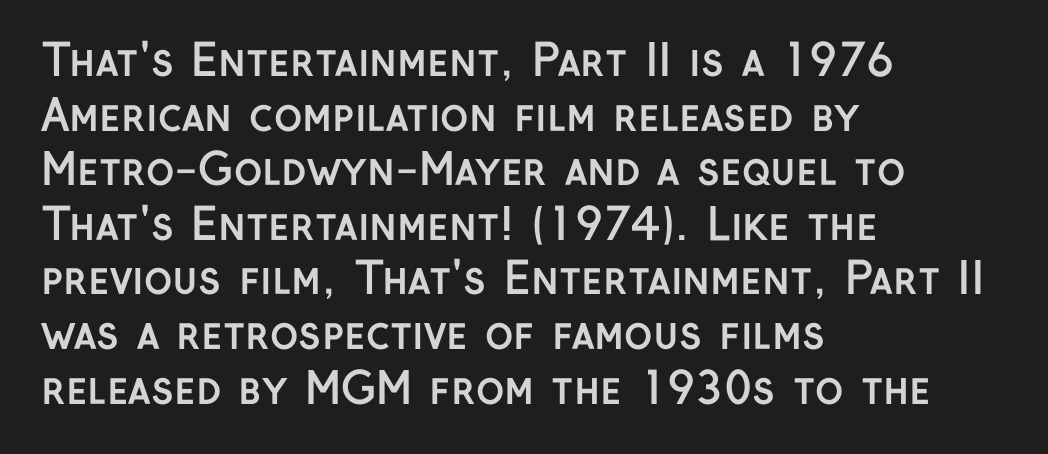
Q: Is the text bold? A: Yes.
Q: Is the text italic (slanted)? A: No, it is upright.
Q: Is the typeface a serif or a sans-serif typeface? A: Sans-serif.
Q: Is the text underlined? A: No.
Q: How is the paragraph aligned? A: Left-aligned.
Q: Is the spacing between letters normal or unusually wide? A: Normal.
Q: Is the spacing between lines tight, normal or loose? A: Normal.
Q: Width (condensed, normal, or wide)? A: Normal.
Q: Stroke contrast? A: Low.
Q: x-height? A: Medium.
Q: Monospaced? A: No.
